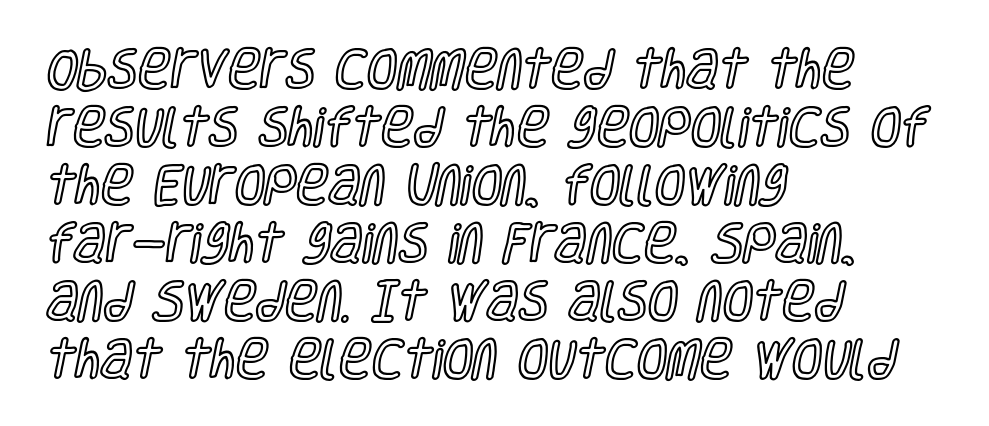
The image shows 44 px condensed type; set left-aligned, normal line spacing (1.32x), normal letter spacing, not underlined; a large x-height.
